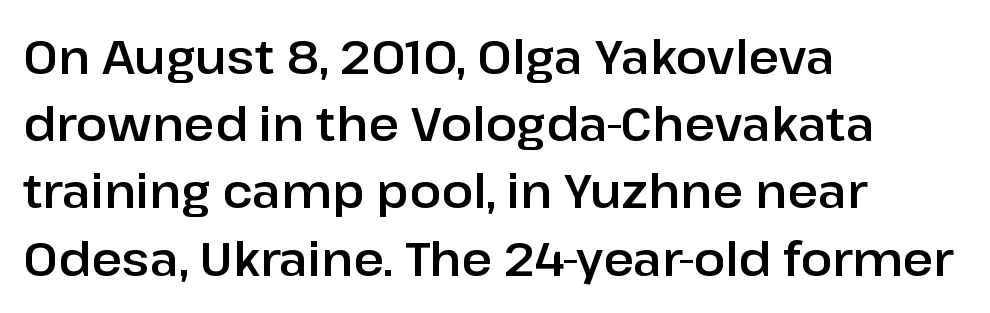
{"serif": "no", "italic": "no", "width": "normal", "stroke_contrast": "low", "x_height": "medium", "monospaced": "no", "underline": "no", "align": "left", "line_spacing": "normal", "line_spacing_ratio": 1.43, "letter_spacing": "normal", "letter_spacing_em": 0.0, "glyph_px": 47}
